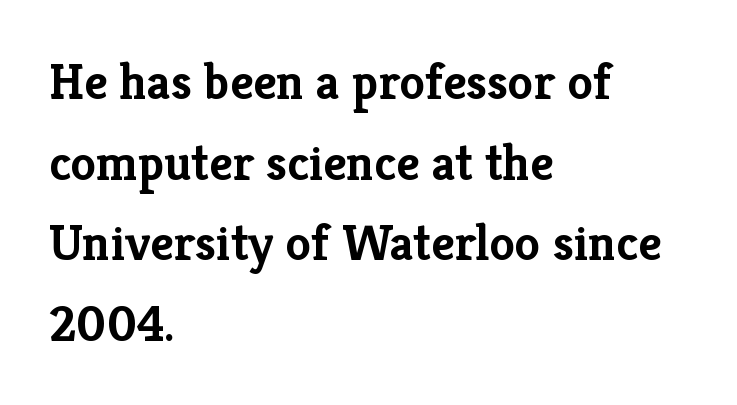
{"serif": "yes", "italic": "no", "bold": "yes", "weight": "semibold", "width": "normal", "stroke_contrast": "low", "x_height": "medium", "monospaced": "no", "underline": "no", "align": "left", "line_spacing": "normal", "line_spacing_ratio": 1.58, "letter_spacing": "normal", "letter_spacing_em": 0.0, "glyph_px": 51}
